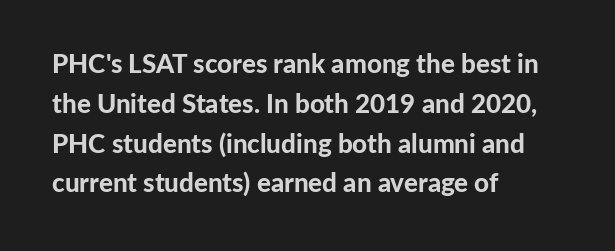
Plenty of ink on the page — the face is bold. Vertical spacing — default. Descenders hang freely into open space. All the whitespace from short lines collects on the right. This rendering leaves character spacing at its baseline value. Do the letters lean? They stand straight.
